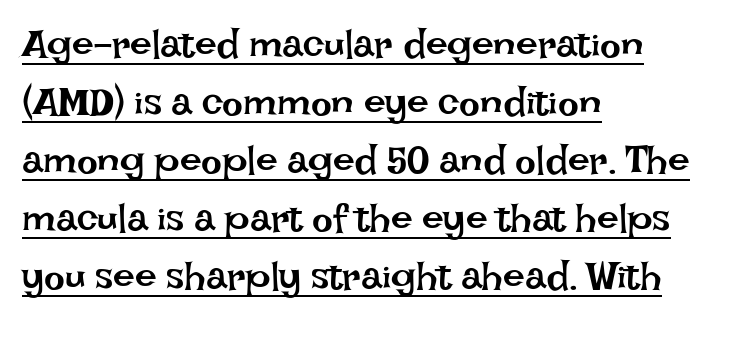
{"italic": "no", "bold": "no", "weight": "regular", "width": "normal", "stroke_contrast": "low", "x_height": "large", "monospaced": "no", "underline": "yes", "align": "left", "line_spacing": "normal", "line_spacing_ratio": 1.49, "letter_spacing": "normal", "letter_spacing_em": 0.0, "glyph_px": 39}
